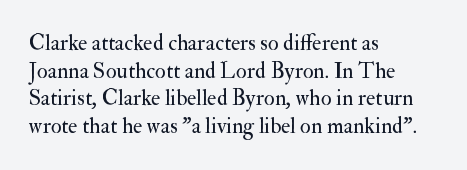
{"italic": "no", "bold": "no", "underline": "no", "align": "left", "line_spacing": "normal", "line_spacing_ratio": 1.26, "letter_spacing": "normal", "letter_spacing_em": 0.0, "glyph_px": 22}
